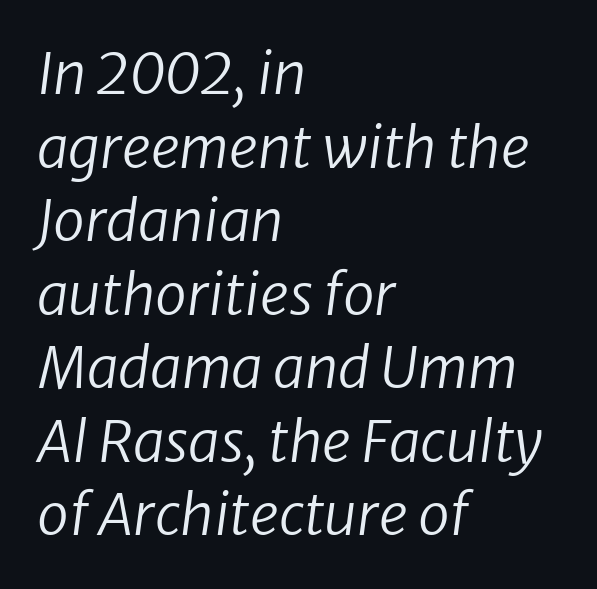
{"italic": "yes", "lean": "right", "slant_degrees": 8, "bold": "no", "weight": "regular", "width": "normal", "stroke_contrast": "low", "x_height": "medium", "monospaced": "no", "underline": "no", "align": "left", "line_spacing": "normal", "line_spacing_ratio": 1.29, "letter_spacing": "normal", "letter_spacing_em": 0.0, "glyph_px": 57}
